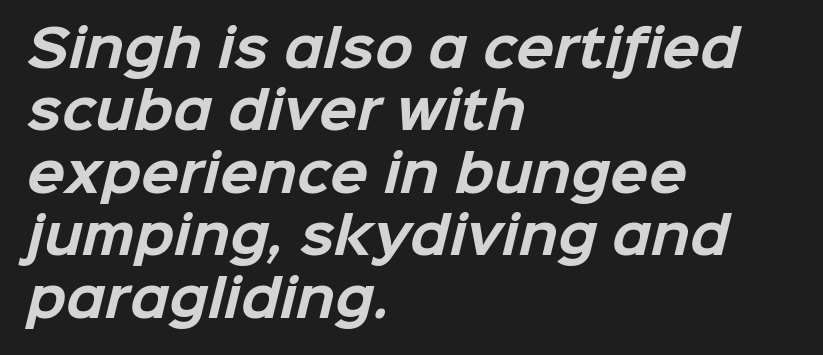
Look at the tracking — it's just the regular setting, nothing added. No feet cap the strokes, marking this as sans-serif type. Evenly set lines give the paragraph a standard silhouette. Visually the block forms a straight wall on the left and a jagged coastline on the right.
